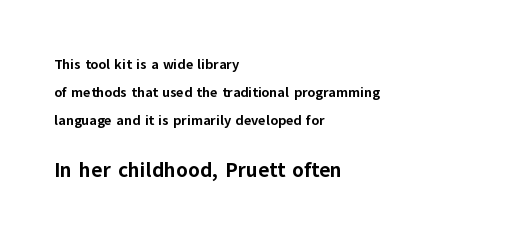
You'd pick this weight for a headline — it's a proper bold. Check under the words: just untouched page. The designer dialed line spacing up above the default. Tracking here is standard; glyphs follow each other at the usual distance. Posture: straight, roman, zero tilt.
